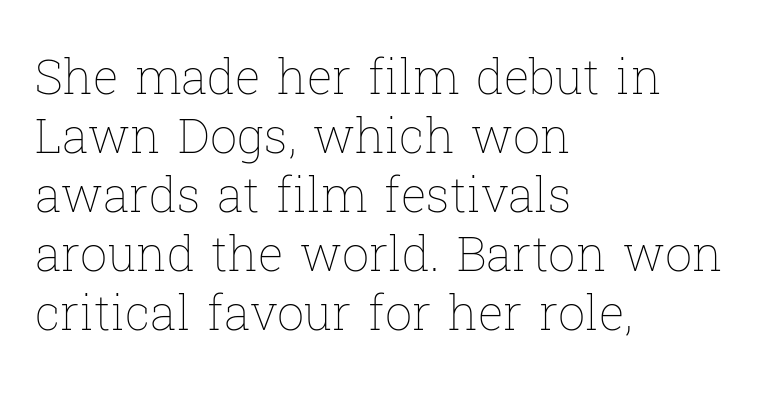
The image shows 48 px thin type, upright; set left-aligned, line spacing 1.23x, normal letter spacing, not underlined; low stroke contrast and a medium x-height.
